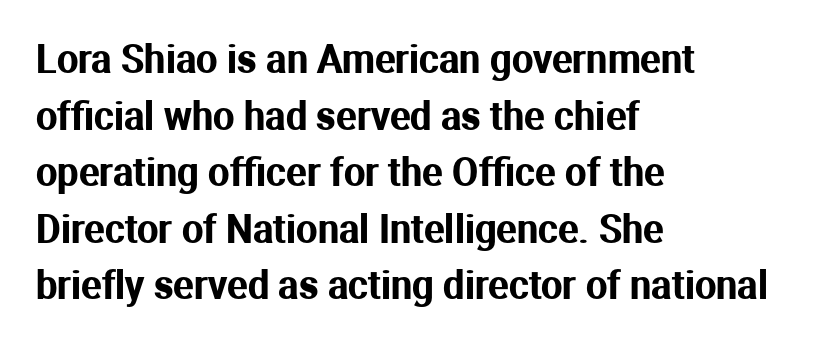
The image shows 38 px sans-serif type, upright; set left-aligned, normal line spacing (1.49x), normal letter spacing, not underlined; medium stroke contrast and a medium x-height.
